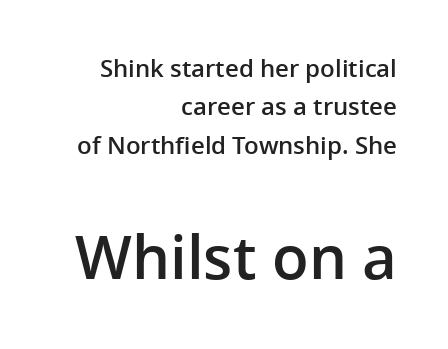
A roman cut, with each character standing at attention. These lines carry some extra weight — a demibold, not a full bold. You get the small type first, then a jump to larger type. The glyphs are unaccompanied by any horizontal stroke below them. A typesetter would label this face a sans.
